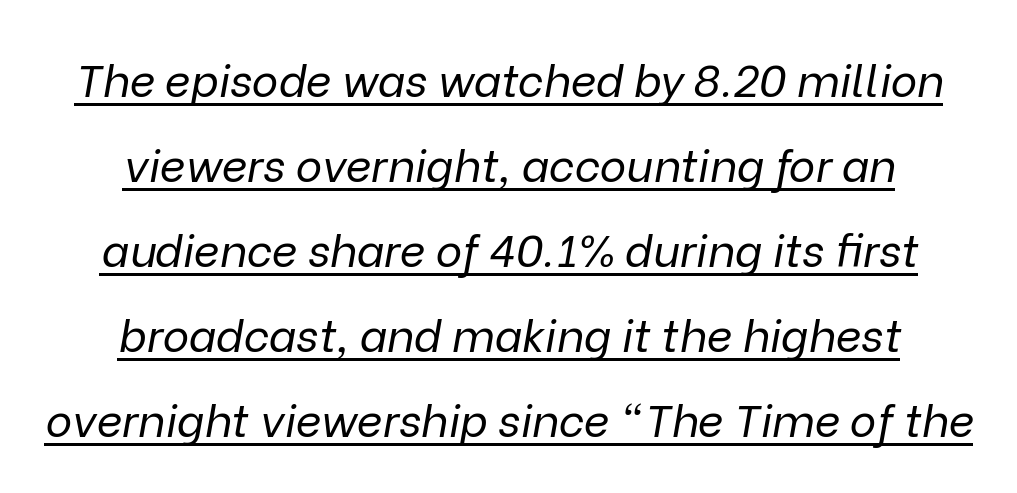
The text block is weighted toward neither margin, spreading evenly from the middle. The passage shown has conventional tracking throughout. Is the type slanted? Yes — the strokes lean at a clear angle. Weight: not bold — regular or lighter.
